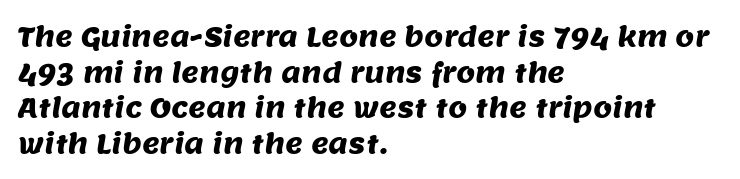
The image shows 27 px text type; set left-aligned, normal line spacing (1.32x), normal letter spacing, not underlined.
